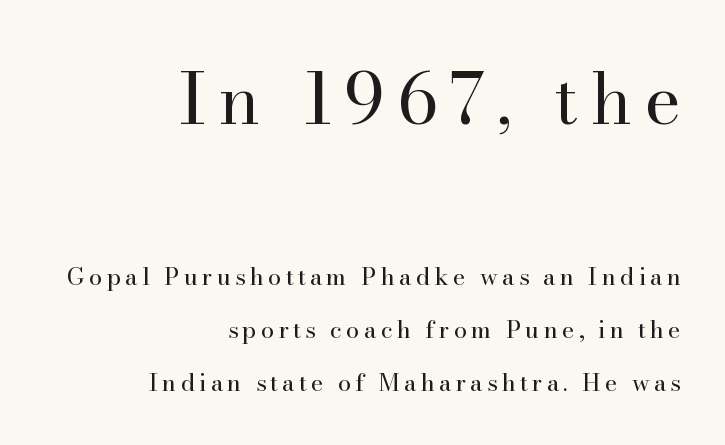
The image shows 71 px regular-weight serif type, upright; set right-aligned, loose line spacing (2.21x), not underlined; the first (top) block is 2.96x larger; high stroke contrast and a small x-height.
